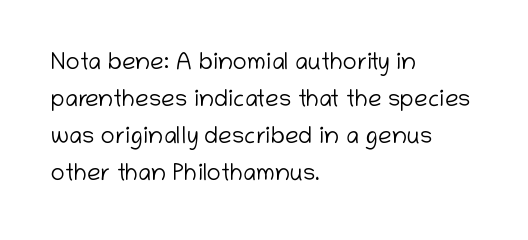
Vertical strokes here are truly vertical. Every row of glyphs begins at an identical x-position on the left. Between one letter and the next there's only the usual sliver of space. Only glyphs here, with clear space below each row.
